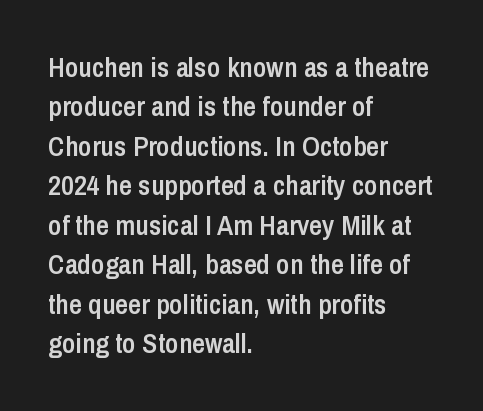
The image shows 28 px semibold, condensed sans-serif type, upright; set left-aligned, normal line spacing (1.41x), normal letter spacing, not underlined; low stroke contrast and a medium x-height.
